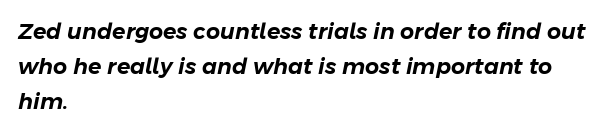
{"italic": "yes", "lean": "right", "slant_degrees": 11, "underline": "no", "align": "left", "line_spacing": "normal", "line_spacing_ratio": 1.59, "letter_spacing": "normal", "letter_spacing_em": 0.0, "glyph_px": 22}
